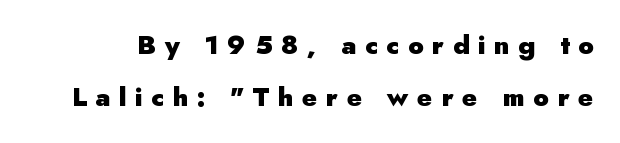
Loosely led — the rows are spread out. You'd pick this weight for a headline — it's a proper bold. In terms of letterspacing, this is a distinctly airy, spread setting. Posture: straight, roman, zero tilt.
